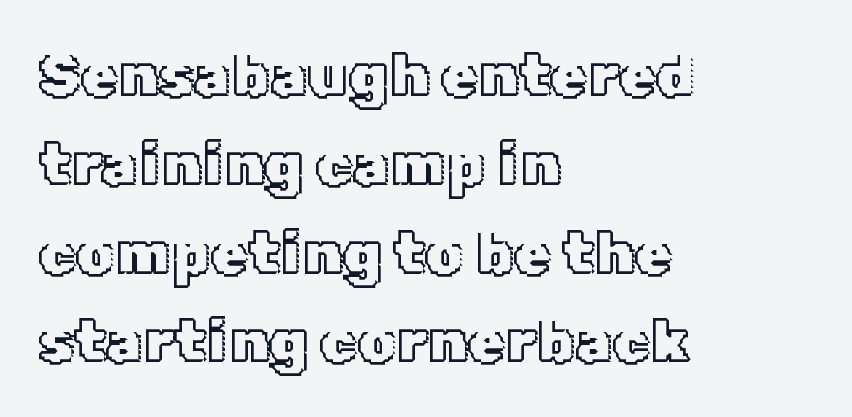
You could not count columns in this text — the font is proportionally spaced. The lines in this sample share a left origin and differ only in where they stop. Letters rest on an invisible, unmarked baseline. Here the glyphs are tracked normally, forming tight word shapes.
